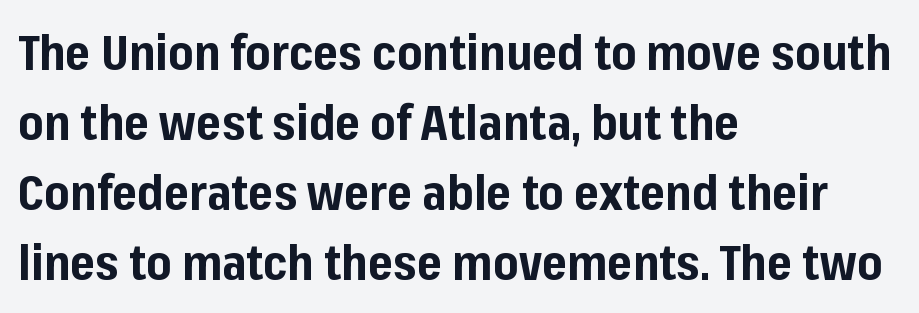
Q: Is the text bold? A: Yes.
Q: Is the text italic (slanted)? A: No, it is upright.
Q: Is the typeface a serif or a sans-serif typeface? A: Sans-serif.
Q: Is the text underlined? A: No.
Q: How is the paragraph aligned? A: Left-aligned.
Q: Is the spacing between letters normal or unusually wide? A: Normal.
Q: Is the spacing between lines tight, normal or loose? A: Normal.
Q: Width (condensed, normal, or wide)? A: Normal.
Q: Stroke contrast? A: Low.
Q: x-height? A: Medium.
Q: Monospaced? A: No.
